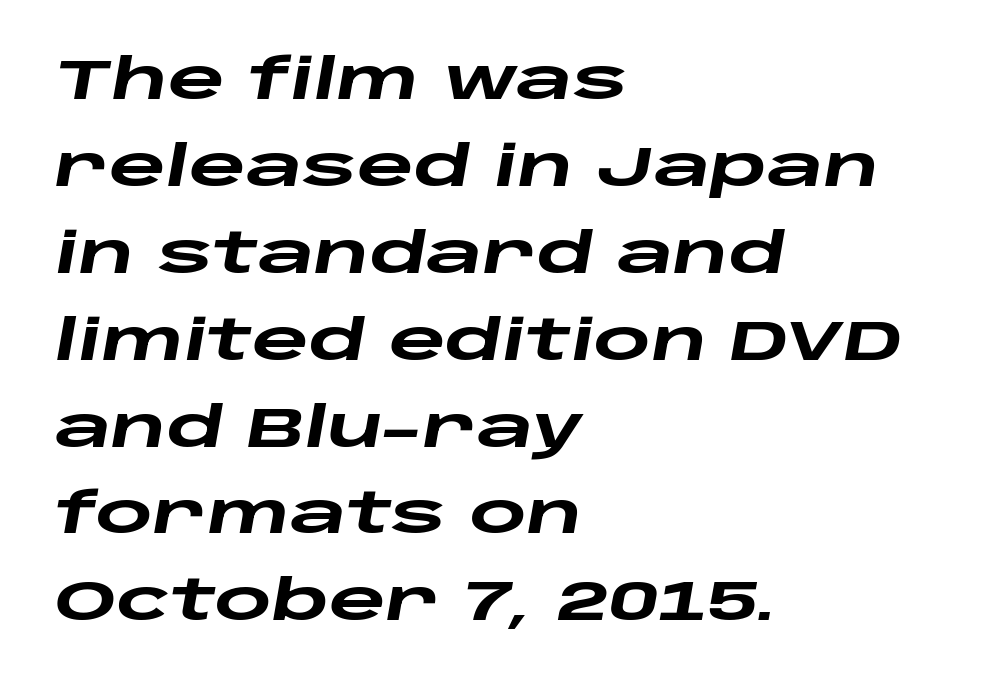
The image shows 55 px heavy, wide type, italic (leaning right); set left-aligned, normal line spacing (1.58x), normal letter spacing, not underlined; low stroke contrast and a large x-height.
